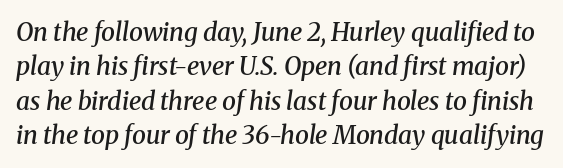
Q: Is the text bold? A: Semi-bold.
Q: Is the text italic (slanted)? A: Yes, it leans right by about 8 degrees.
Q: Is the text underlined? A: No.
Q: Is the spacing between letters normal or unusually wide? A: Normal.
Q: Is the spacing between lines tight, normal or loose? A: Normal.
